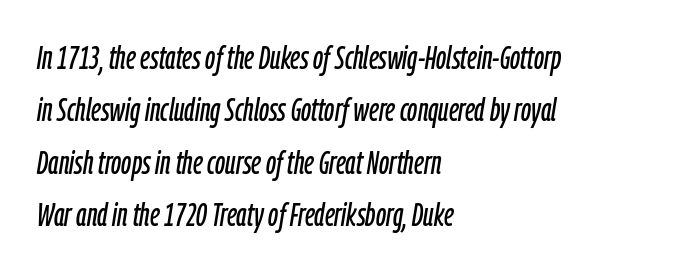
The image shows 33 px condensed type, italic (leaning right); set left-aligned, normal line spacing (1.59x), normal letter spacing, not underlined; low stroke contrast and a medium x-height.
